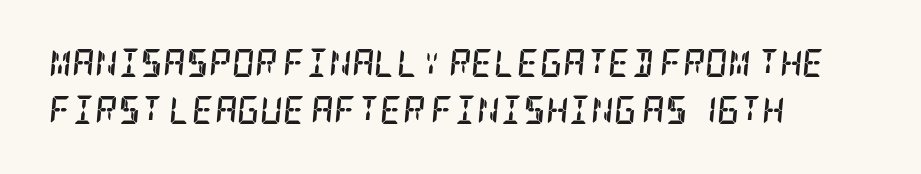
The image shows 28 px semibold, condensed serif type, italic (leaning right); set left-aligned, normal line spacing (1.69x), normal letter spacing, not underlined; low stroke contrast and a large x-height.
